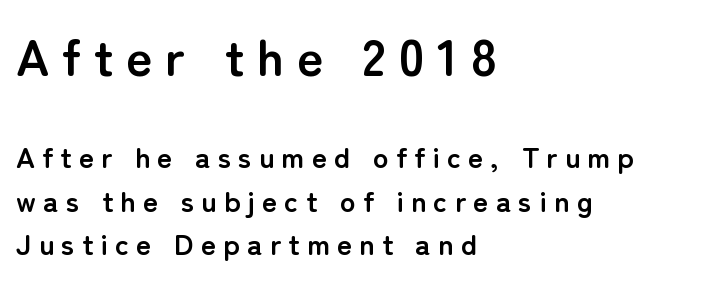
Proportional: the letters do not fall into vertical columns. It's the straight-up-and-down kind of type. The rows are spaced the way most documents space them. Its strokes are broad and dark, the hallmark of bold type. A clean baseline with only descenders dipping below it.
